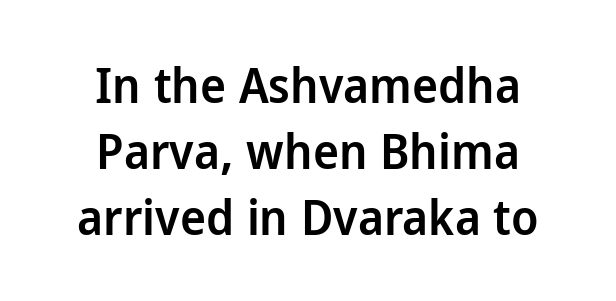
{"serif": "no", "italic": "no", "bold": "semi", "weight": "semibold", "width": "normal", "stroke_contrast": "low", "x_height": "medium", "monospaced": "no", "underline": "no", "align": "center", "line_spacing": "normal", "line_spacing_ratio": 1.35, "letter_spacing": "normal", "letter_spacing_em": 0.0, "glyph_px": 49}
